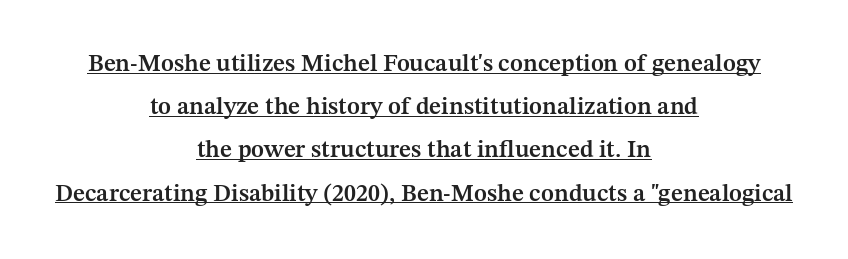
Q: Is the text bold? A: Semi-bold.
Q: Is the text italic (slanted)? A: No, it is upright.
Q: Is the text underlined? A: Yes.
Q: How is the paragraph aligned? A: Centered.
Q: Is the spacing between letters normal or unusually wide? A: Normal.
